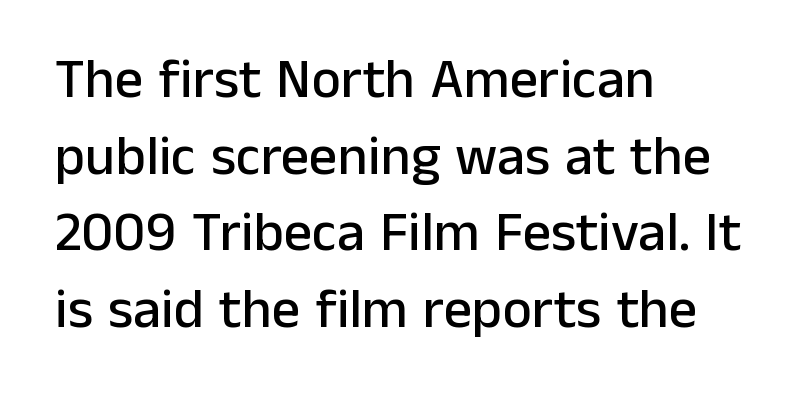
Q: Is the text italic (slanted)? A: No, it is upright.
Q: Is the typeface a serif or a sans-serif typeface? A: Sans-serif.
Q: Is the text underlined? A: No.
Q: How is the paragraph aligned? A: Left-aligned.
Q: Is the spacing between letters normal or unusually wide? A: Normal.
Q: Is the spacing between lines tight, normal or loose? A: Normal.
Q: Width (condensed, normal, or wide)? A: Normal.
Q: Stroke contrast? A: Low.
Q: x-height? A: Medium.
Q: Monospaced? A: No.
